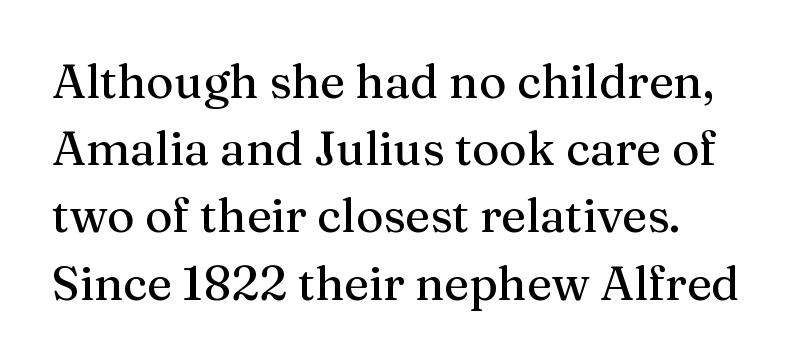
The line-height multiplier appears to be the usual default. Descender tails drop into unmarked territory. Look at the tracking — it's just the regular setting, nothing added. Do the characters align in a grid? No, the font is proportional.
